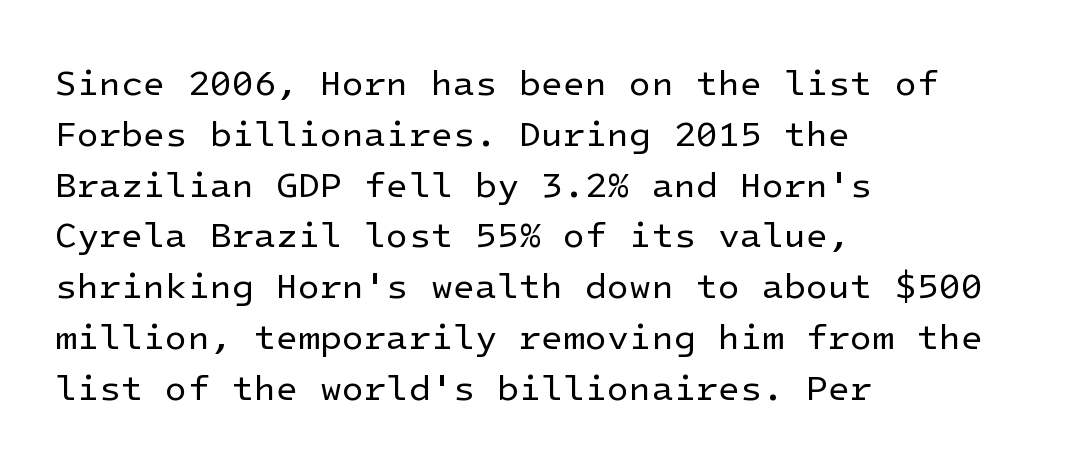
The image shows 36 px regular-weight sans-serif type, upright; set left-aligned, normal line spacing (1.41x), normal letter spacing, not underlined; low stroke contrast and a medium x-height.
